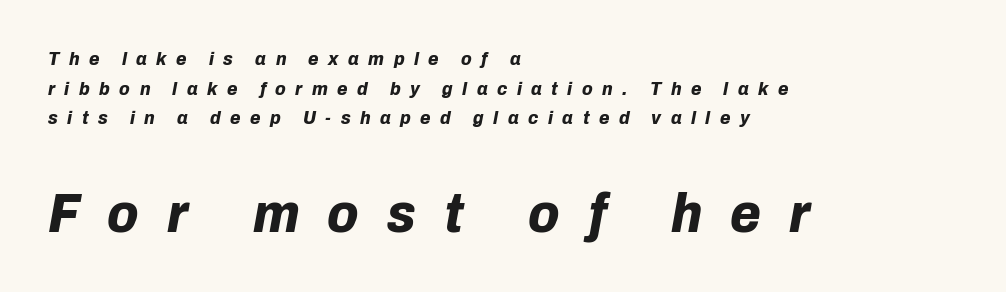
{"italic": "yes", "lean": "right", "slant_degrees": 10, "bold": "yes", "weight": "bold", "width": "normal", "stroke_contrast": "low", "x_height": "medium", "monospaced": "no", "underline": "no", "align": "left", "line_spacing": "normal", "line_spacing_ratio": 1.56, "letter_spacing": "wide", "letter_spacing_em": 0.5, "larger_block": "second", "size_ratio": 2.95, "glyph_px": 56}
